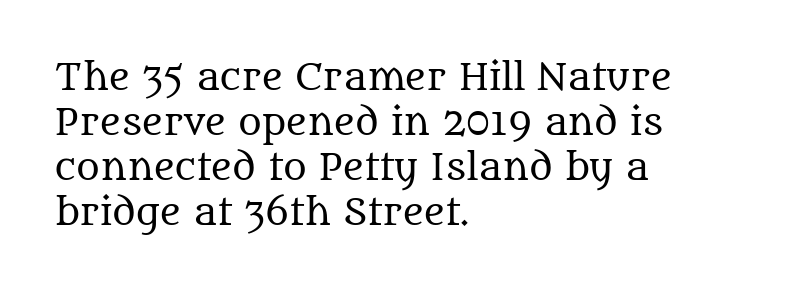
Is the stroke heavy? The answer is a plain regular-or-lighter. Beneath every word, the page is bare. Regular leading. Compared with a centered layout, this one pins lines to the left instead. Posture: straight, roman, zero tilt. A typesetter would label this face a serif.
